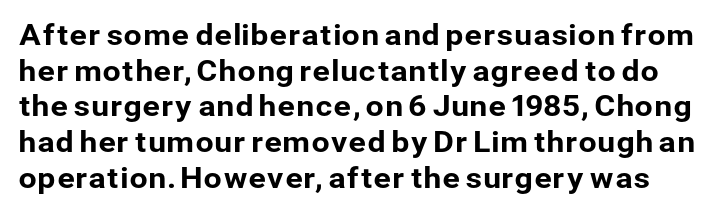
Q: Is the text italic (slanted)? A: No, it is upright.
Q: Is the typeface a serif or a sans-serif typeface? A: Sans-serif.
Q: Is the text underlined? A: No.
Q: Is the spacing between letters normal or unusually wide? A: Normal.
Q: Width (condensed, normal, or wide)? A: Normal.
Q: Stroke contrast? A: Low.
Q: x-height? A: Medium.
Q: Monospaced? A: No.
